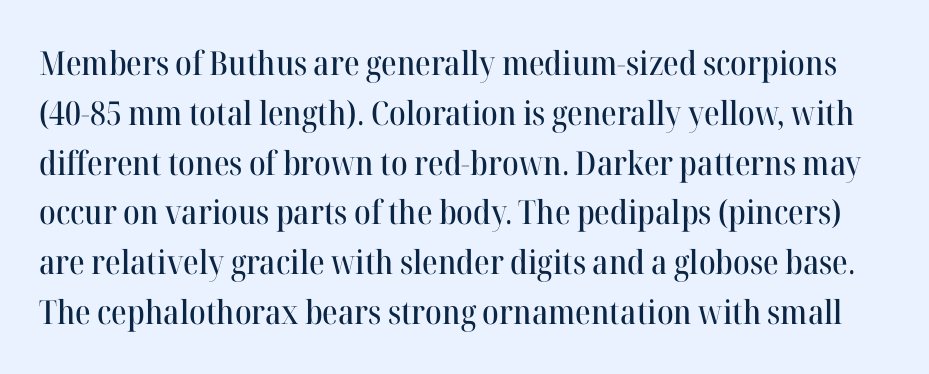
The type is set solid horizontally, with unmodified tracking. A normal amount of white space separates one row of letters from the next. The designer went with a serif here, giving each stem small feet. The letters advance in unequal steps, a hallmark of proportional type. The specimen reads as upright at a glance.
